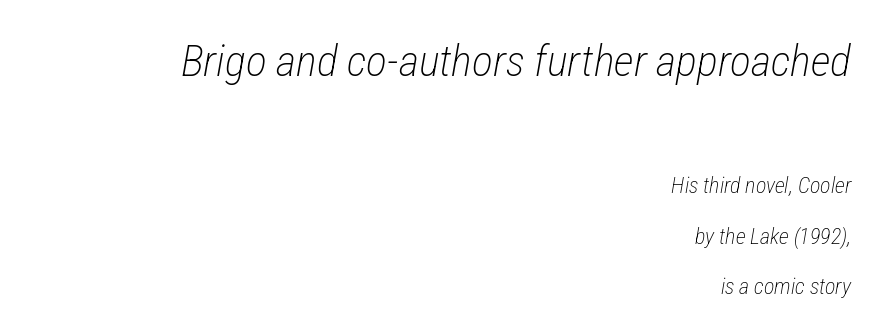
The image shows 44 px light, condensed type, italic (leaning right); set right-aligned, loose line spacing (2.31x), normal letter spacing, not underlined; the first (top) block is 2.0x larger; low stroke contrast and a medium x-height.
